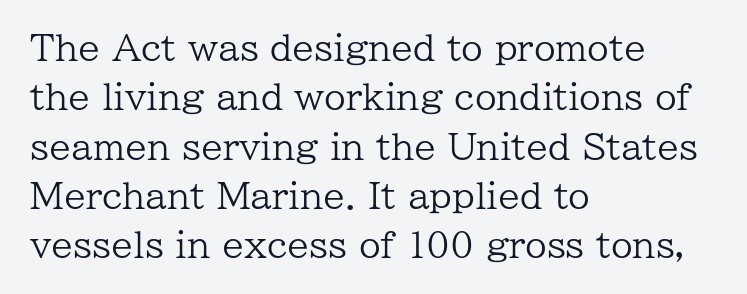
The image shows 35 px regular-weight serif type, upright; set left-aligned, normal line spacing (1.41x), normal letter spacing, not underlined; low stroke contrast and a medium x-height.
